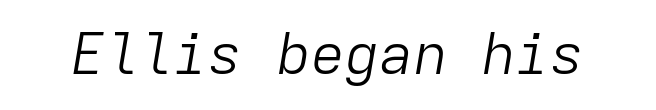
The image shows 57 px light type, italic (leaning right), monospaced; set normal letter spacing, not underlined; low stroke contrast and a medium x-height.
